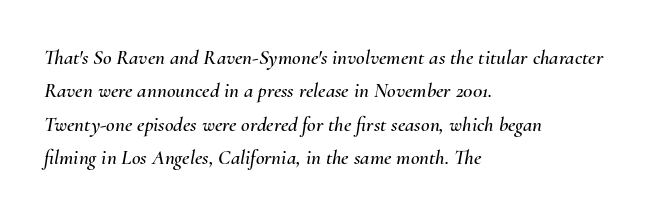
Does extra space separate the letters? No, they use regular spacing. This sample keeps an unexceptional amount of space between lines. The baseline area is clear. These lines stack with their left ends in a neat column.
